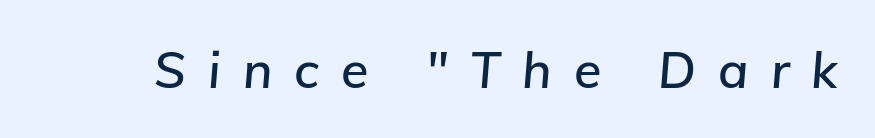
{"italic": "yes", "lean": "right", "slant_degrees": 5, "width": "normal", "stroke_contrast": "low", "x_height": "medium", "monospaced": "no", "underline": "no", "letter_spacing": "wide", "letter_spacing_em": 0.44, "glyph_px": 50}
